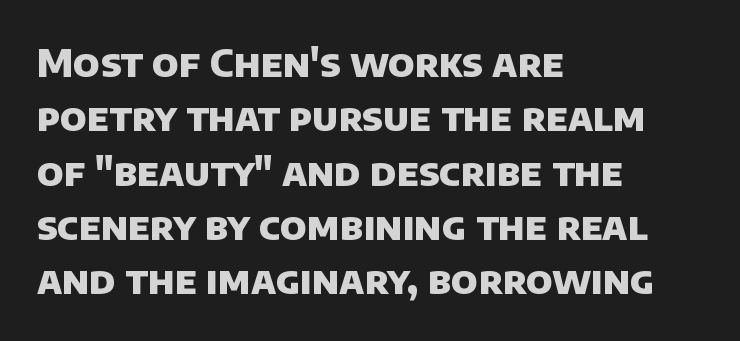
Q: Is the text bold? A: Yes.
Q: Is the typeface a serif or a sans-serif typeface? A: Sans-serif.
Q: Is the text underlined? A: No.
Q: How is the paragraph aligned? A: Left-aligned.
Q: Is the spacing between letters normal or unusually wide? A: Normal.
Q: Is the spacing between lines tight, normal or loose? A: Normal.
Q: Width (condensed, normal, or wide)? A: Normal.
Q: Stroke contrast? A: Low.
Q: x-height? A: Large.
Q: Monospaced? A: No.
